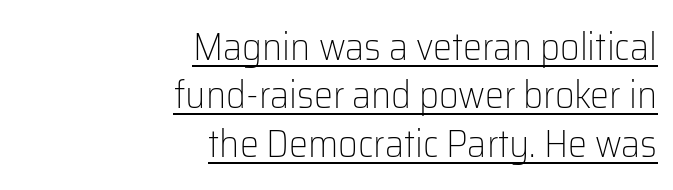
{"serif": "no", "italic": "no", "bold": "no", "weight": "light", "width": "normal", "stroke_contrast": "low", "x_height": "medium", "monospaced": "no", "underline": "yes", "align": "right", "line_spacing": "normal", "line_spacing_ratio": 1.27, "letter_spacing": "normal", "letter_spacing_em": 0.0, "glyph_px": 38}
